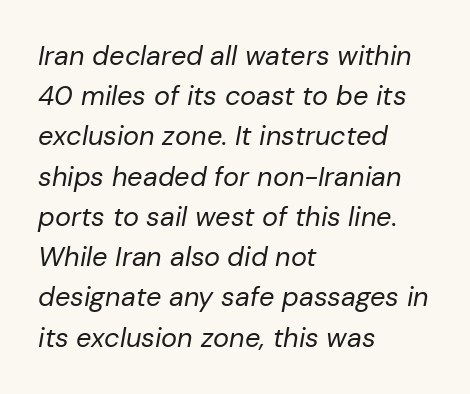
Layout note: lines flush left. Is the type heavy? It reads as light-to-regular instead. The glyphs are unaccompanied by any horizontal stroke below them. Nobody touched the tracking dial on this one. Observe the lean: these are italic letterforms. Students, observe: this is what conventionally led text looks like.
